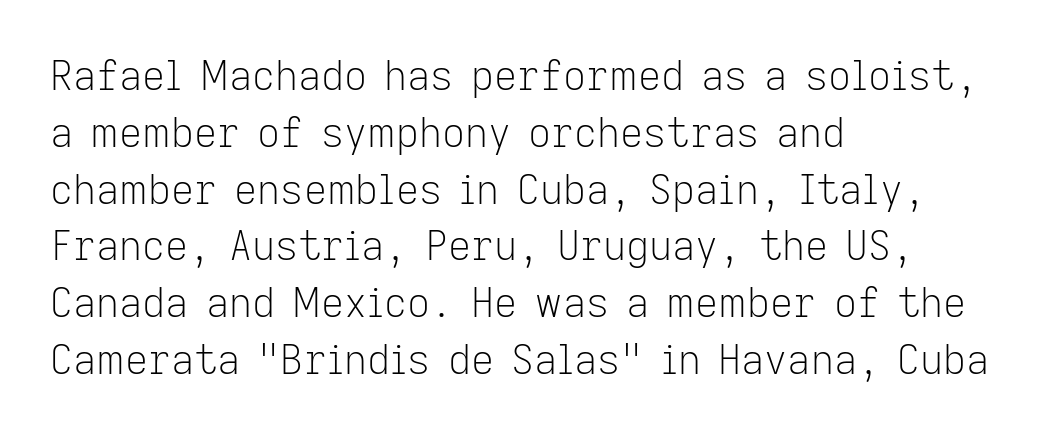
The image shows 40 px light sans-serif type, upright; set left-aligned, normal line spacing (1.42x), normal letter spacing, not underlined; low stroke contrast and a medium x-height.
